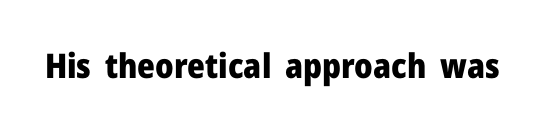
Q: Is the text bold? A: Yes.
Q: Is the text italic (slanted)? A: No, it is upright.
Q: Is the typeface a serif or a sans-serif typeface? A: Sans-serif.
Q: Is the text underlined? A: No.
Q: Is the spacing between letters normal or unusually wide? A: Normal.
Q: Width (condensed, normal, or wide)? A: Normal.
Q: Stroke contrast? A: Low.
Q: x-height? A: Medium.
Q: Monospaced? A: No.
